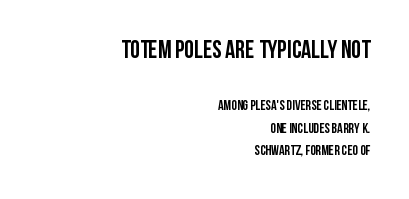
The image shows 25 px bold type, upright; set right-aligned, normal line spacing (1.61x), normal letter spacing, not underlined; the first (top) block is 1.79x larger.
